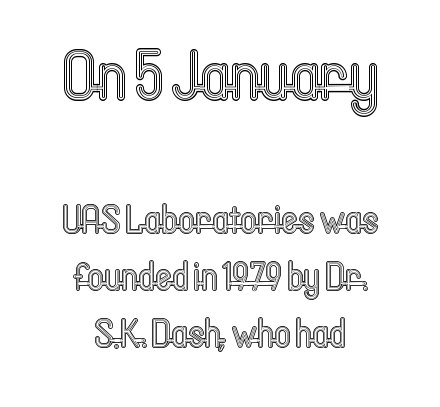
Nothing unusual about the tracking: characters are spaced as the font intends. Here the designer chose a conventional face with non-uniform glyph widths. Posture: straight, roman, zero tilt. Vertically, the passage feels balanced, rows spaced as you'd expect. In this sample the first text group is rendered at the bigger scale. Glance below the letters and you will spot only blank space.
